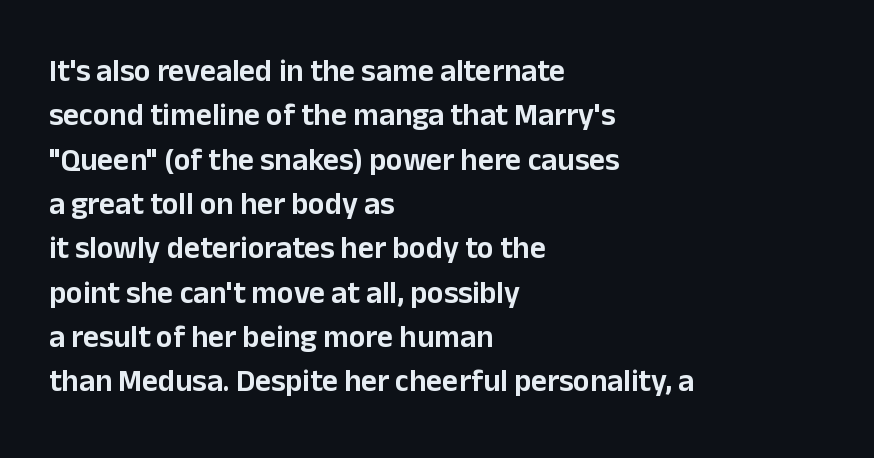
Q: Is the text italic (slanted)? A: No, it is upright.
Q: Is the typeface a serif or a sans-serif typeface? A: Sans-serif.
Q: Is the text underlined? A: No.
Q: How is the paragraph aligned? A: Left-aligned.
Q: Is the spacing between letters normal or unusually wide? A: Normal.
Q: Is the spacing between lines tight, normal or loose? A: Normal.
Q: Width (condensed, normal, or wide)? A: Normal.
Q: Stroke contrast? A: Low.
Q: x-height? A: Medium.
Q: Monospaced? A: No.
